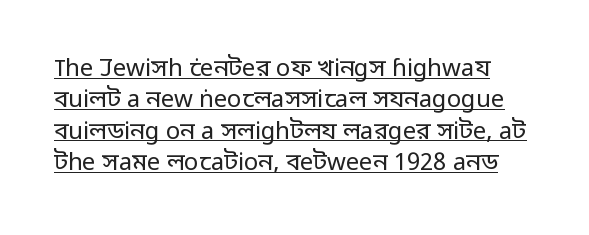
Q: Is the text bold? A: No.
Q: Is the text italic (slanted)? A: No, it is upright.
Q: Is the text underlined? A: Yes.
Q: Is the spacing between letters normal or unusually wide? A: Normal.
Q: Is the spacing between lines tight, normal or loose? A: Normal.
